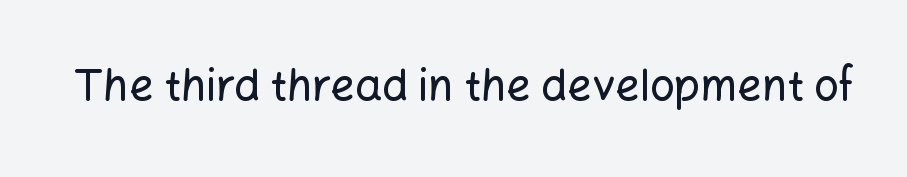
{"serif": "no", "italic": "no", "width": "normal", "stroke_contrast": "low", "x_height": "medium", "monospaced": "no", "underline": "no", "letter_spacing": "normal", "letter_spacing_em": 0.0, "glyph_px": 43}
